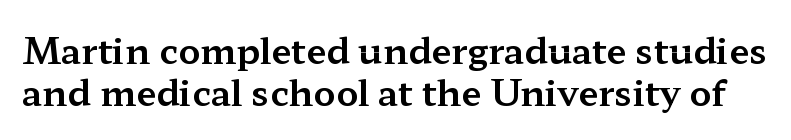
The image shows 36 px wide serif type, upright; set line spacing 1.17x, normal letter spacing, not underlined; medium stroke contrast and a medium x-height.
